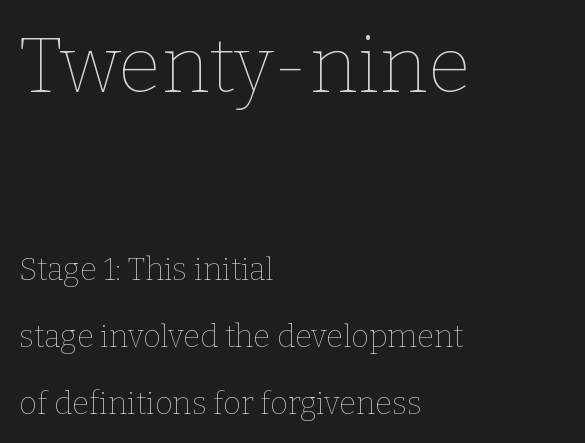
Which of the two is more prominent by size? The first, at the top. Looks like regular typesetting: each glyph gets only the width it needs. Posture: vertical. Glance below the letters and you will spot only blank space.
